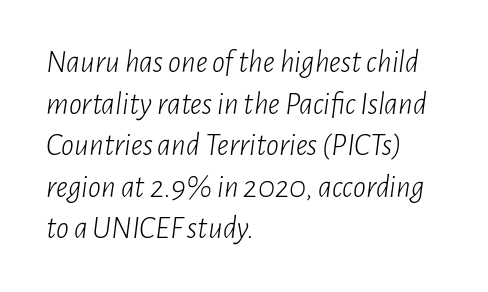
Q: Is the text bold? A: No.
Q: Is the text italic (slanted)? A: Yes, it leans right by about 7 degrees.
Q: Is the text underlined? A: No.
Q: How is the paragraph aligned? A: Left-aligned.
Q: Is the spacing between letters normal or unusually wide? A: Normal.
Q: Is the spacing between lines tight, normal or loose? A: Normal.
Q: Width (condensed, normal, or wide)? A: Condensed.
Q: Stroke contrast? A: Low.
Q: x-height? A: Medium.
Q: Monospaced? A: No.
